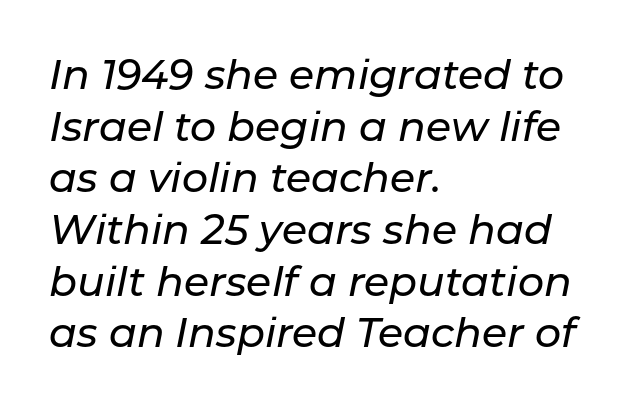
The image shows 41 px text type, italic (leaning right); set left-aligned, normal line spacing (1.26x), normal letter spacing, not underlined; low stroke contrast and a medium x-height.
